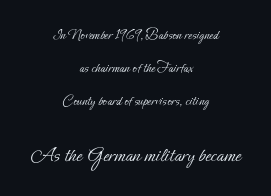
{"bold": "no", "underline": "no", "align": "center", "line_spacing": "loose", "line_spacing_ratio": 2.36, "letter_spacing": "normal", "letter_spacing_em": 0.0, "larger_block": "second", "size_ratio": 1.5, "glyph_px": 21}
